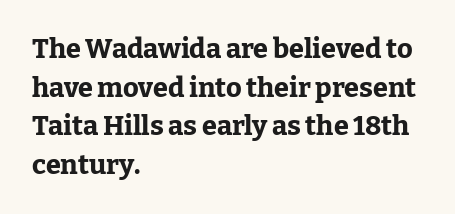
The glyphs are unaccompanied by any horizontal stroke below them. Alignment: flush left. Its strokes are broad and dark, the hallmark of bold type. Designer's note — italics off, roman on.
